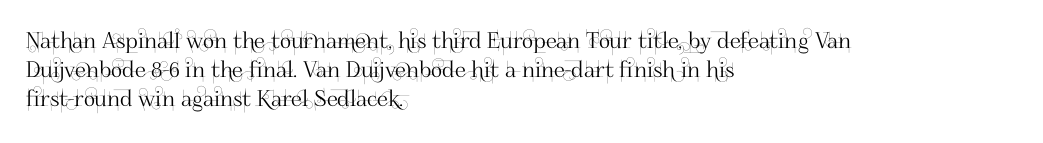
{"italic": "no", "underline": "no", "align": "left", "line_spacing": "normal", "line_spacing_ratio": 1.31, "letter_spacing": "normal", "letter_spacing_em": 0.0, "glyph_px": 22}
